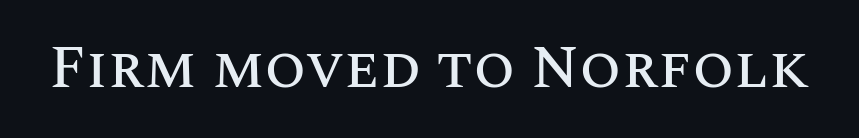
The image shows 60 px text type, upright; set normal letter spacing, not underlined; medium stroke contrast and a large x-height.
